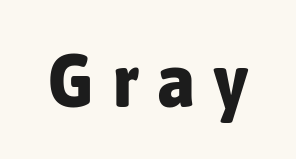
{"serif": "no", "italic": "no", "bold": "yes", "weight": "bold", "width": "condensed", "stroke_contrast": "low", "x_height": "medium", "monospaced": "no", "underline": "no", "letter_spacing": "wide", "letter_spacing_em": 0.26, "glyph_px": 75}
